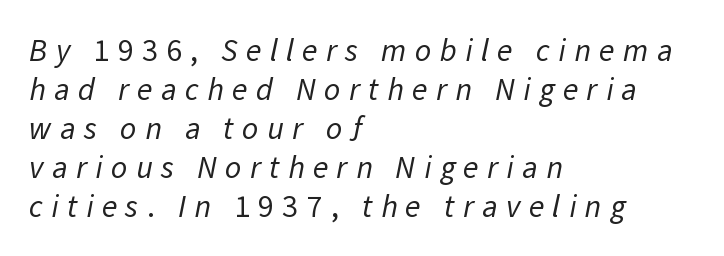
The image shows 32 px regular-weight sans-serif type; set left-aligned, line spacing 1.22x, unusually wide letter spacing (+0.26 em), not underlined; low stroke contrast and a medium x-height.
